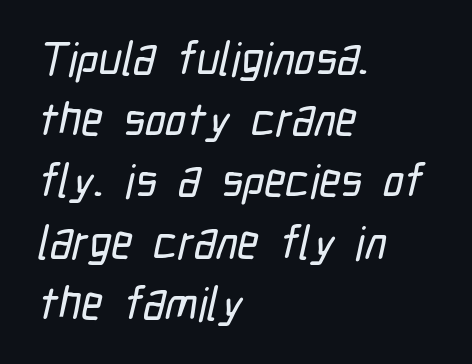
Q: Is the typeface a serif or a sans-serif typeface? A: Sans-serif.
Q: Is the text underlined? A: No.
Q: How is the paragraph aligned? A: Left-aligned.
Q: Is the spacing between letters normal or unusually wide? A: Normal.
Q: Is the spacing between lines tight, normal or loose? A: Normal.
Q: Width (condensed, normal, or wide)? A: Condensed.
Q: Stroke contrast? A: Low.
Q: x-height? A: Medium.
Q: Monospaced? A: No.
